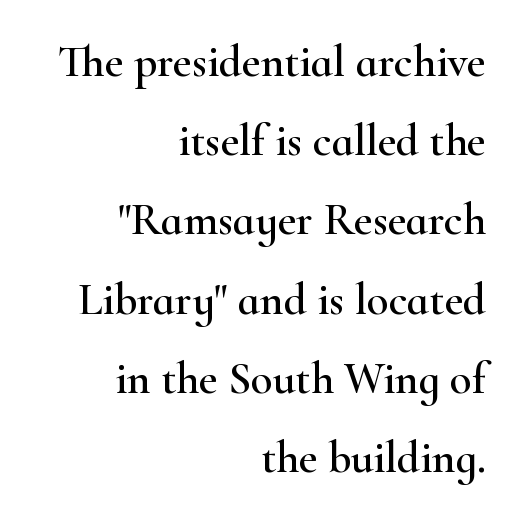
Q: Is the text italic (slanted)? A: No, it is upright.
Q: Is the typeface a serif or a sans-serif typeface? A: Serif.
Q: Is the text underlined? A: No.
Q: How is the paragraph aligned? A: Right-aligned.
Q: Is the spacing between letters normal or unusually wide? A: Normal.
Q: Width (condensed, normal, or wide)? A: Wide.
Q: Stroke contrast? A: High.
Q: x-height? A: Small.
Q: Monospaced? A: No.
